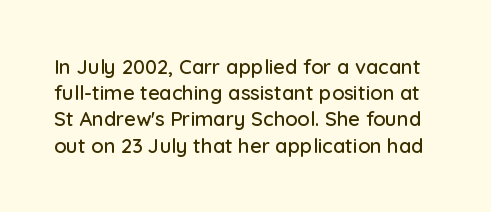
Notice how descenders clear the ascenders below comfortably — that's standard leading. The glyphs are unaccompanied by any horizontal stroke below them. Observe the ordinary spacing: letters are neighbours, not strangers. Italic: no, the glyphs are upright roman.
